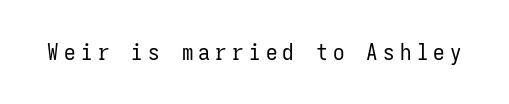
The foot of each line stays bare and open. Spacing between characters has been opened up far beyond the box default. Ink coverage per letter is moderate at most. You can tell it's not italic because the verticals are truly vertical.
